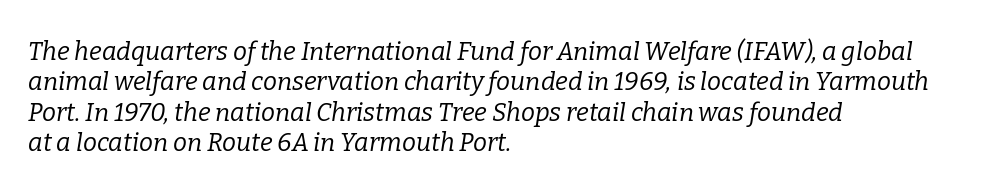
The image shows 25 px text type, italic (leaning right); set left-aligned, line spacing 1.22x, normal letter spacing, not underlined.
